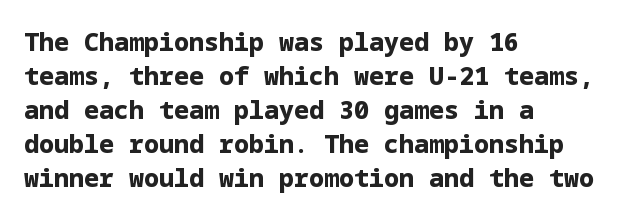
{"italic": "no", "bold": "yes", "underline": "no", "align": "left", "line_spacing": "normal", "line_spacing_ratio": 1.36, "letter_spacing": "normal", "letter_spacing_em": 0.0, "glyph_px": 25}
